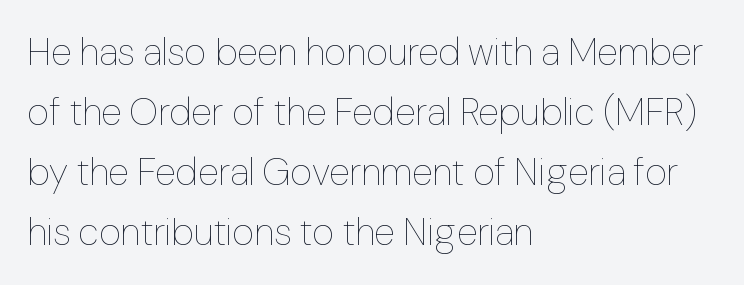
Note the varied advance widths — an 'i' is clearly narrower than an 'm'. Here the glyphs are tracked normally, forming tight word shapes. If you drew a ruler down the left edge, every line would touch it. This is the regular roman posture of the typeface. A bare baseline throughout the passage.
